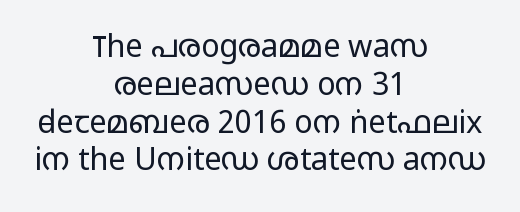
The image shows 31 px light, wide sans-serif type, upright; set centered, line spacing 1.22x, normal letter spacing, not underlined; low stroke contrast and a medium x-height.
